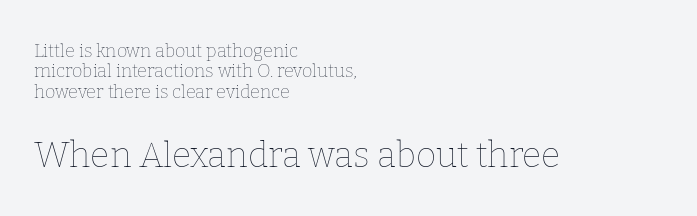
Look at the glyph heights: the lower group is clearly the bigger setting. No chunkiness to these letters — they're not bold. Letter spacing: default. Each row of text sits above clean, open space. Typeset ragged right — the left edge is the straight one.
